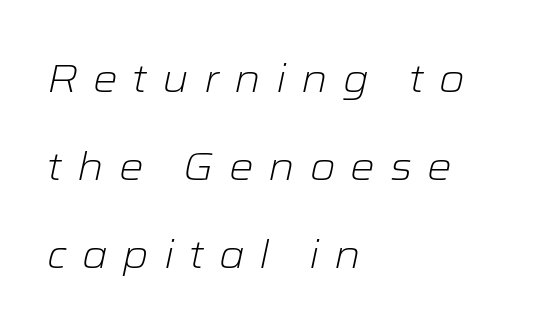
Q: Is the text bold? A: No.
Q: Is the text italic (slanted)? A: Yes, it leans right by about 12 degrees.
Q: Is the text underlined? A: No.
Q: How is the paragraph aligned? A: Left-aligned.
Q: Is the spacing between letters normal or unusually wide? A: Unusually wide.
Q: Is the spacing between lines tight, normal or loose? A: Loose.
Q: Width (condensed, normal, or wide)? A: Wide.
Q: Stroke contrast? A: Low.
Q: x-height? A: Medium.
Q: Monospaced? A: No.
